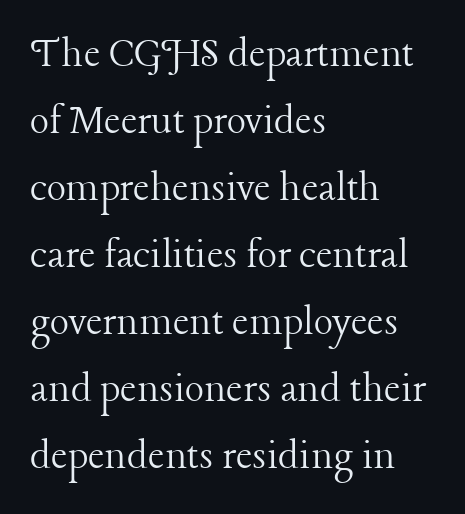
The image shows 45 px light serif type, upright; set left-aligned, normal line spacing (1.49x), normal letter spacing, not underlined; low stroke contrast and a medium x-height.
